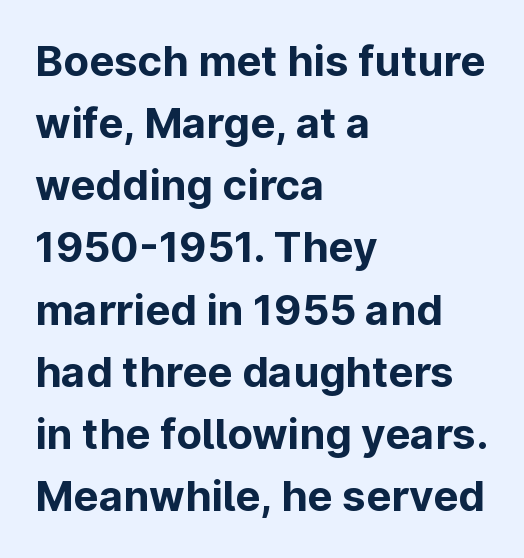
Q: Is the text bold? A: Yes.
Q: Is the text italic (slanted)? A: No, it is upright.
Q: Is the typeface a serif or a sans-serif typeface? A: Sans-serif.
Q: Is the text underlined? A: No.
Q: How is the paragraph aligned? A: Left-aligned.
Q: Is the spacing between letters normal or unusually wide? A: Normal.
Q: Is the spacing between lines tight, normal or loose? A: Normal.
Q: Width (condensed, normal, or wide)? A: Normal.
Q: Stroke contrast? A: Low.
Q: x-height? A: Medium.
Q: Monospaced? A: No.
